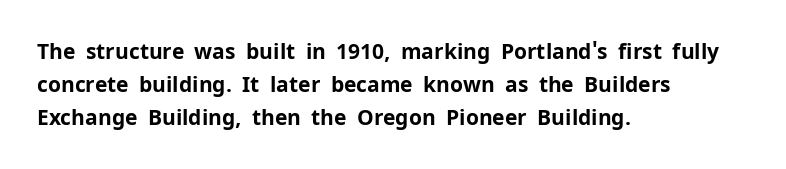
{"italic": "no", "bold": "yes", "underline": "no", "align": "left", "line_spacing": "normal", "line_spacing_ratio": 1.56, "letter_spacing": "normal", "letter_spacing_em": 0.0, "glyph_px": 21}
